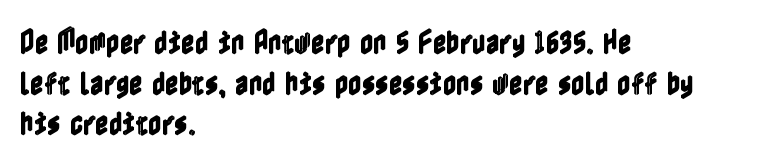
The image shows 26 px text type, upright; set left-aligned, normal line spacing (1.56x), normal letter spacing, not underlined.
